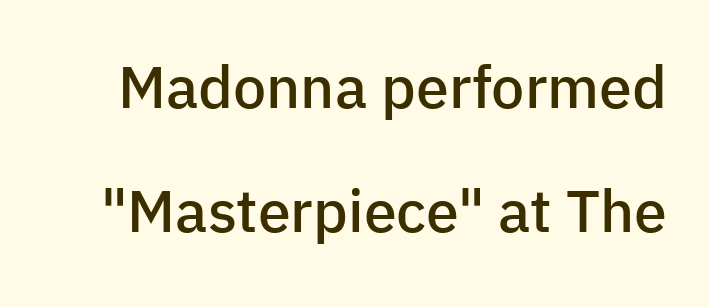
Nobody touched the tracking dial on this one. Summary of weight: moderately heavy, a semibold. Just letters on the line, the space beneath them empty. Leading: increased. Style check: upright. The rendering uses natural spacing where letterforms have individual widths.
